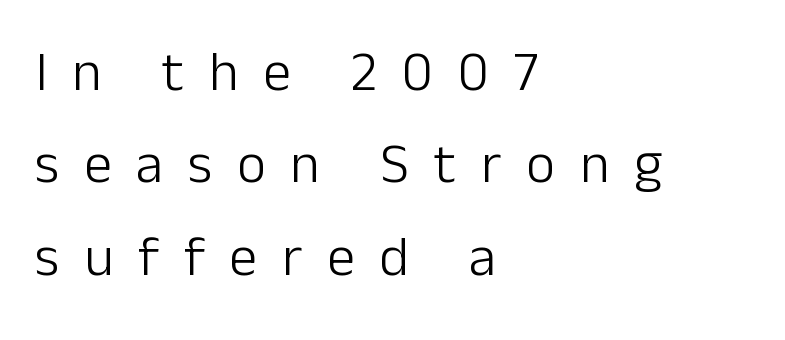
Teacher's note: observe the even left margin — that is flush-left alignment. No word sits above an underline. Regarding serifs, this sample does without them. Compared with a typical body face, this is equally light or lighter still. Letter spacing: wide. Italic? Not at all — the glyphs are vertical.
